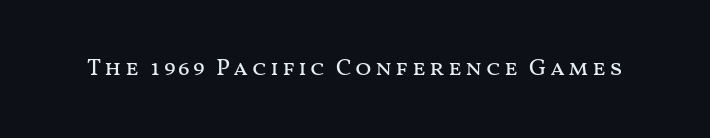
{"italic": "no", "bold": "no", "underline": "no", "glyph_px": 24}
